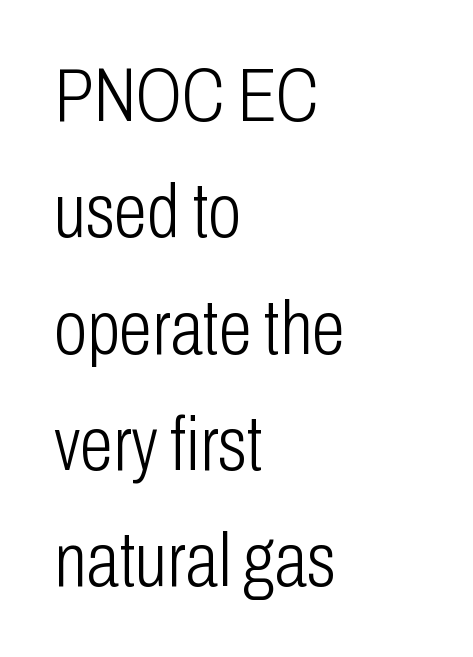
The image shows 76 px light, condensed sans-serif type, upright; set left-aligned, normal line spacing (1.53x), normal letter spacing, not underlined; low stroke contrast and a medium x-height.
